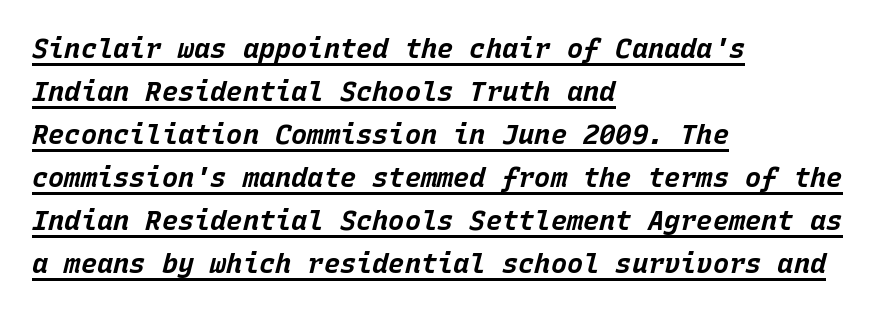
The image shows 27 px bold type, italic (leaning right); set left-aligned, normal line spacing (1.59x), normal letter spacing, underlined.
